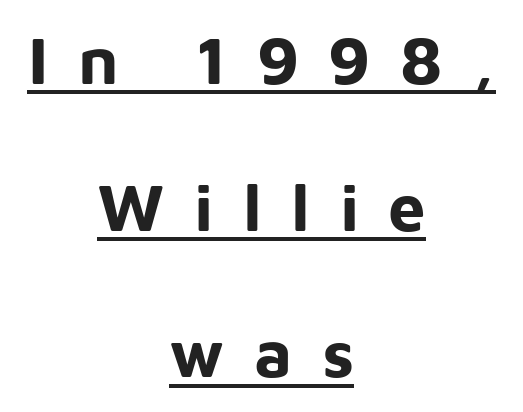
Q: Is the text bold? A: Yes.
Q: Is the text italic (slanted)? A: No, it is upright.
Q: Is the typeface a serif or a sans-serif typeface? A: Sans-serif.
Q: Is the text underlined? A: Yes.
Q: How is the paragraph aligned? A: Centered.
Q: Is the spacing between letters normal or unusually wide? A: Unusually wide.
Q: Is the spacing between lines tight, normal or loose? A: Loose.
Q: Width (condensed, normal, or wide)? A: Normal.
Q: Stroke contrast? A: Low.
Q: x-height? A: Medium.
Q: Monospaced? A: No.
